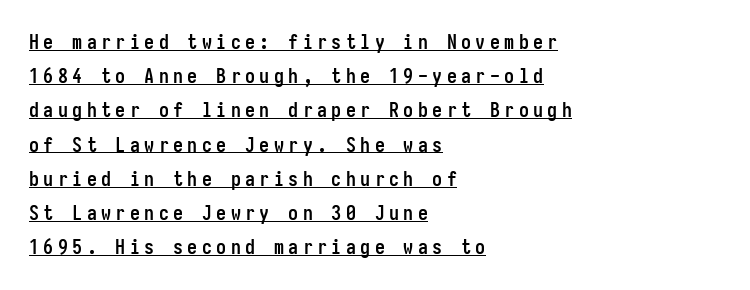
Q: Is the text bold? A: Yes.
Q: Is the text italic (slanted)? A: No, it is upright.
Q: Is the text underlined? A: Yes.
Q: How is the paragraph aligned? A: Left-aligned.
Q: Is the spacing between letters normal or unusually wide? A: Unusually wide.
